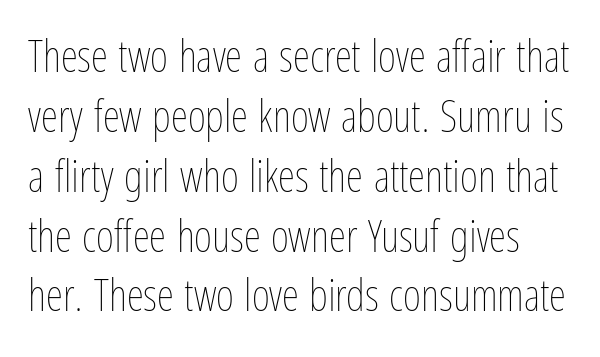
Each letter keeps its own natural width here, so spacing adapts to shape. The glyphs are unaccompanied by any horizontal stroke below them. The letters sit at their default tracking, neither squeezed nor spread. Italic? Not at all — the glyphs are vertical. The rendering uses a moderate line-height, typical for paragraphs.
